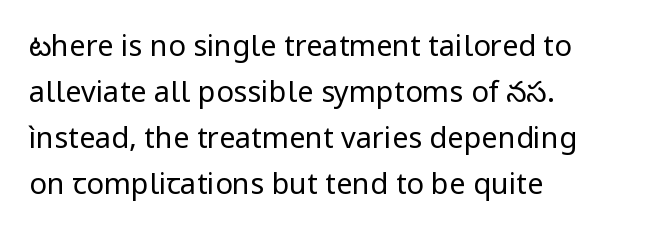
The image shows 29 px regular-weight sans-serif type, upright; set left-aligned, normal line spacing (1.59x), normal letter spacing, not underlined; low stroke contrast and a medium x-height.
